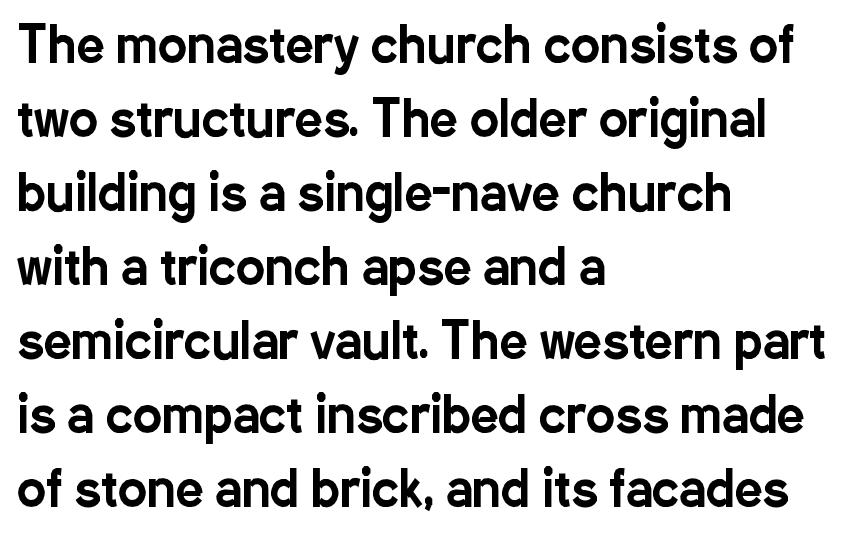
Q: Is the text italic (slanted)? A: No, it is upright.
Q: Is the typeface a serif or a sans-serif typeface? A: Sans-serif.
Q: Is the text underlined? A: No.
Q: How is the paragraph aligned? A: Left-aligned.
Q: Is the spacing between letters normal or unusually wide? A: Normal.
Q: Is the spacing between lines tight, normal or loose? A: Normal.
Q: Width (condensed, normal, or wide)? A: Condensed.
Q: Stroke contrast? A: Low.
Q: x-height? A: Medium.
Q: Monospaced? A: No.
